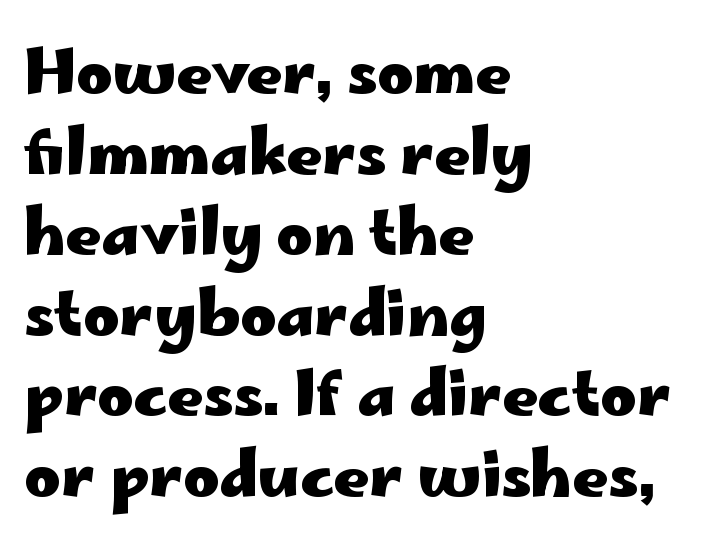
Q: Is the text bold? A: Yes.
Q: Is the text italic (slanted)? A: No, it is upright.
Q: Is the typeface a serif or a sans-serif typeface? A: Sans-serif.
Q: Is the text underlined? A: No.
Q: How is the paragraph aligned? A: Left-aligned.
Q: Is the spacing between letters normal or unusually wide? A: Normal.
Q: Is the spacing between lines tight, normal or loose? A: Normal.
Q: Width (condensed, normal, or wide)? A: Wide.
Q: Stroke contrast? A: Low.
Q: x-height? A: Small.
Q: Monospaced? A: No.
